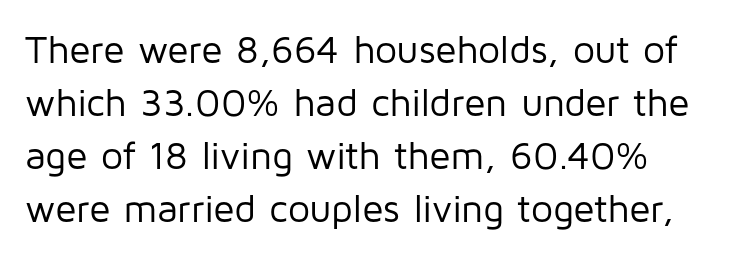
The image shows 39 px regular-weight sans-serif type, upright; set left-aligned, normal line spacing (1.36x), normal letter spacing, not underlined; low stroke contrast and a medium x-height.
